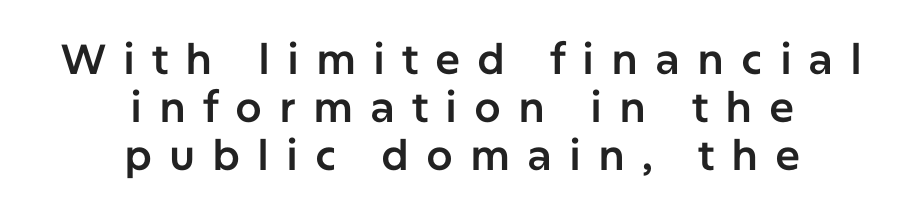
The image shows 42 px sans-serif type, upright; set centered, tight line spacing (1.14x), unusually wide letter spacing (+0.4 em), not underlined; low stroke contrast and a medium x-height.
